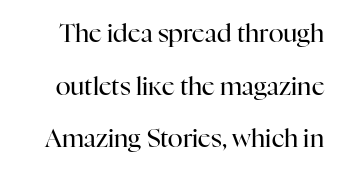
{"italic": "no", "bold": "no", "underline": "no", "line_spacing": "loose", "line_spacing_ratio": 2.11, "letter_spacing": "normal", "letter_spacing_em": 0.0, "glyph_px": 25}
